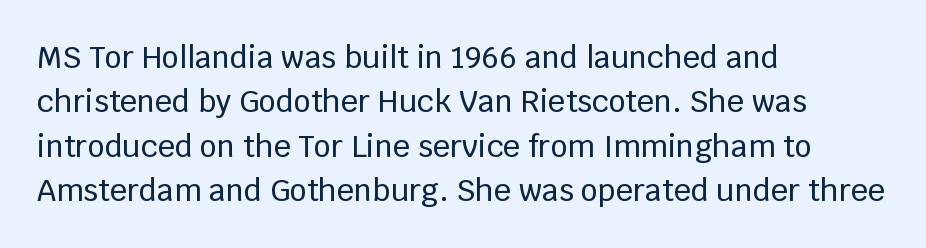
The image shows 30 px sans-serif type, upright; set left-aligned, normal line spacing (1.48x), normal letter spacing, not underlined; low stroke contrast and a large x-height.
